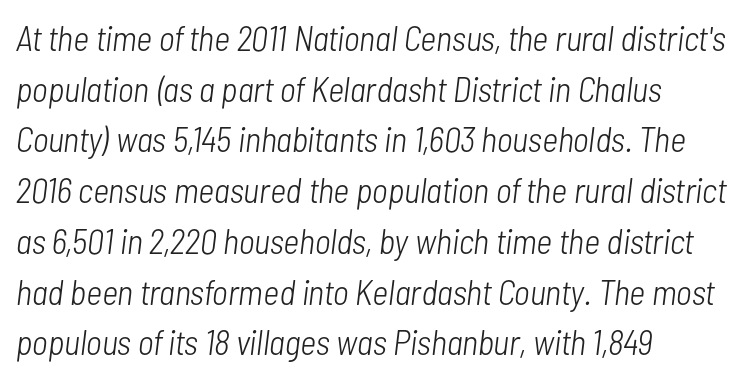
Would a proofreader flag this as italicized? Yes. Stroke mass is kept to a normal reading level or below. The passage shown has conventional tracking throughout. The strip under each line holds only bare page. You could not count columns in this text — the font is proportionally spaced.
